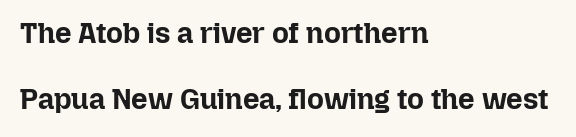
Designer's note — italics off, roman on. The specimen omits any rule beneath the text block's lines. Spacing between characters is what you'd get straight out of the box. The passage shown is emphatically bold. Here the designer chose a conventional face with non-uniform glyph widths.
